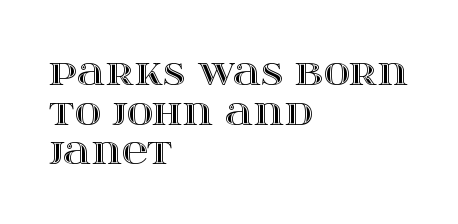
Q: Is the text italic (slanted)? A: No, it is upright.
Q: Is the text underlined? A: No.
Q: How is the paragraph aligned? A: Left-aligned.
Q: Is the spacing between letters normal or unusually wide? A: Normal.
Q: Is the spacing between lines tight, normal or loose? A: Tight.
Q: Width (condensed, normal, or wide)? A: Wide.
Q: x-height? A: Large.
Q: Monospaced? A: No.
